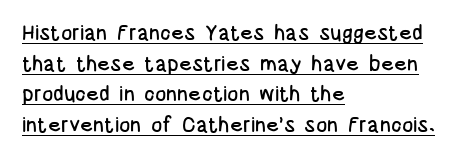
Leading: standard. The typesetter has applied underlining to the passage shown. Short and long lines alike share a common starting point at left. The axis of the letterforms is exactly vertical.
